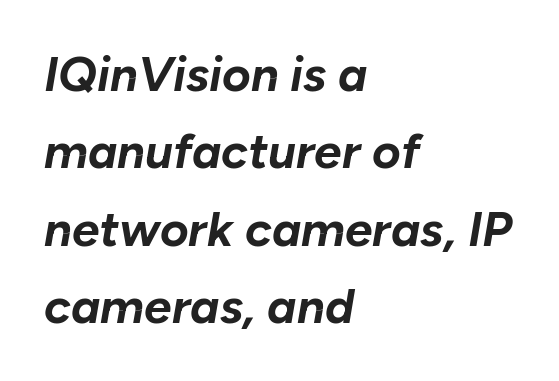
Q: Is the text bold? A: Yes.
Q: Is the text italic (slanted)? A: Yes, it leans right by about 10 degrees.
Q: Is the text underlined? A: No.
Q: How is the paragraph aligned? A: Left-aligned.
Q: Is the spacing between letters normal or unusually wide? A: Normal.
Q: Is the spacing between lines tight, normal or loose? A: Normal.
Q: Width (condensed, normal, or wide)? A: Normal.
Q: Stroke contrast? A: Low.
Q: x-height? A: Medium.
Q: Monospaced? A: No.
